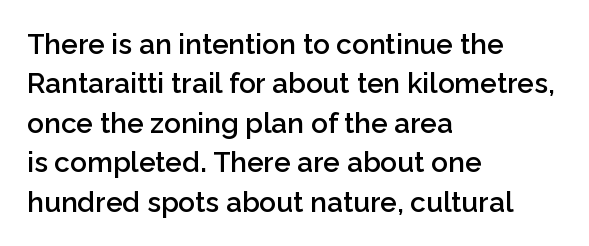
Letterform terminals end flat and unadorned throughout the passage. You could not count columns in this text — the font is proportionally spaced. Short and long lines alike share a common starting point at left. You can tell it's not italic because the verticals are truly vertical. Students, note that the glyphs here touch the page at normal intervals.
